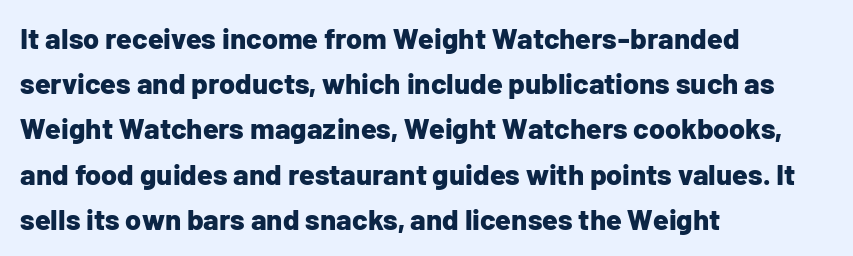
The letters advance in unequal steps, a hallmark of proportional type. The face used here has the dense, thick strokes of a bold. A normal amount of white space separates one row of letters from the next. No italicization has been applied; the sample stays upright. A typesetter would call this zero additional tracking. The gap between lines stays unmarked.
